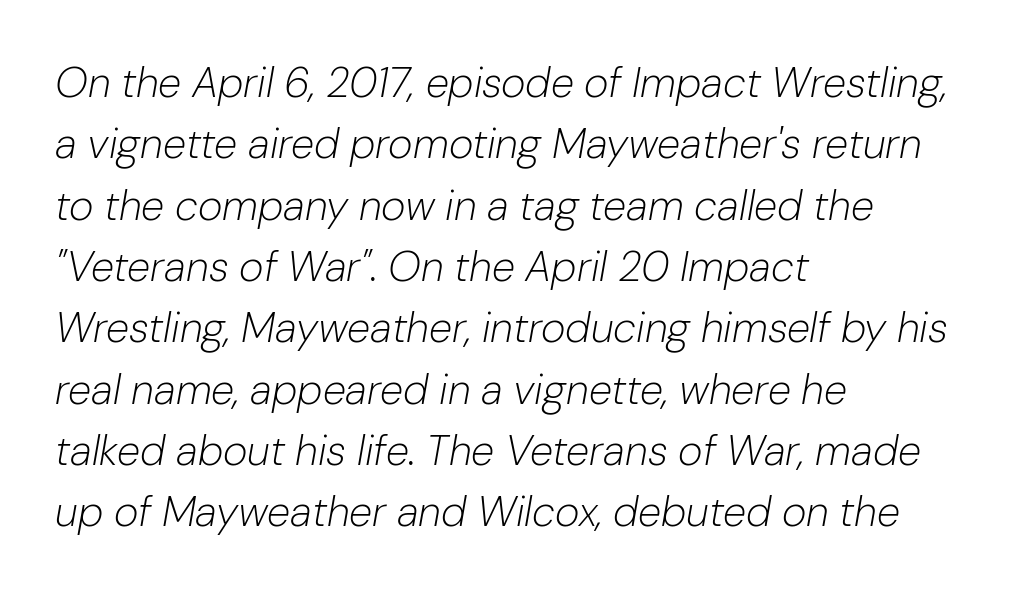
Q: Is the text bold? A: No.
Q: Is the text italic (slanted)? A: Yes, it leans right by about 10 degrees.
Q: Is the text underlined? A: No.
Q: How is the paragraph aligned? A: Left-aligned.
Q: Is the spacing between letters normal or unusually wide? A: Normal.
Q: Is the spacing between lines tight, normal or loose? A: Normal.
Q: Width (condensed, normal, or wide)? A: Normal.
Q: Stroke contrast? A: Low.
Q: x-height? A: Medium.
Q: Monospaced? A: No.
